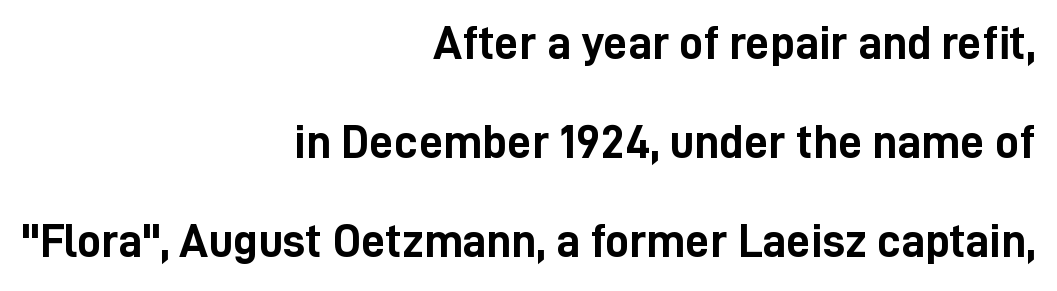
Q: Is the text bold? A: Yes.
Q: Is the text italic (slanted)? A: No, it is upright.
Q: Is the typeface a serif or a sans-serif typeface? A: Sans-serif.
Q: Is the text underlined? A: No.
Q: How is the paragraph aligned? A: Right-aligned.
Q: Is the spacing between letters normal or unusually wide? A: Normal.
Q: Is the spacing between lines tight, normal or loose? A: Loose.
Q: Width (condensed, normal, or wide)? A: Condensed.
Q: Stroke contrast? A: Low.
Q: x-height? A: Medium.
Q: Monospaced? A: No.
